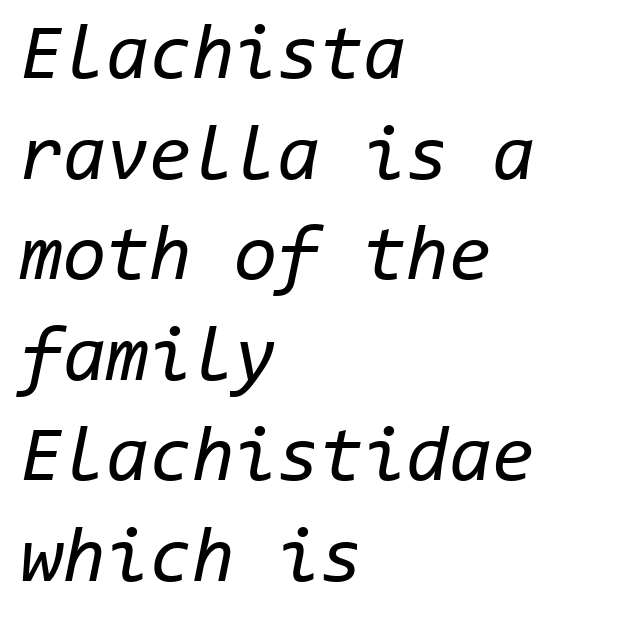
The image shows 78 px regular-weight type, italic (leaning right), monospaced; set left-aligned, normal line spacing (1.29x), normal letter spacing, not underlined; low stroke contrast and a medium x-height.
